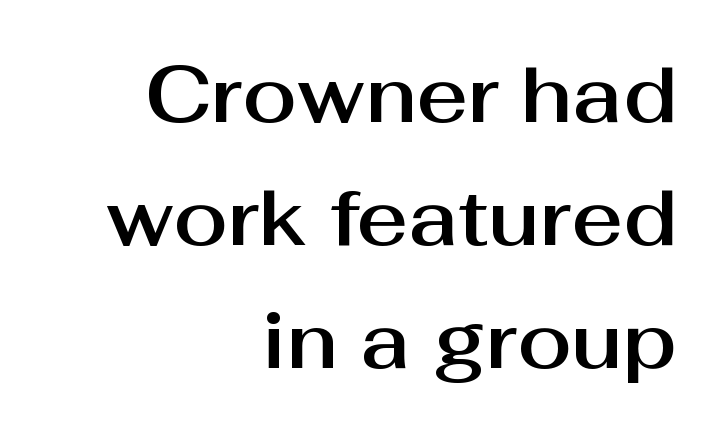
Notice how the stems are strictly vertical — no italics here. Observe the ordinary spacing: letters are neighbours, not strangers. You could not count columns in this text — the font is proportionally spaced. A normal amount of white space separates one row of letters from the next.
